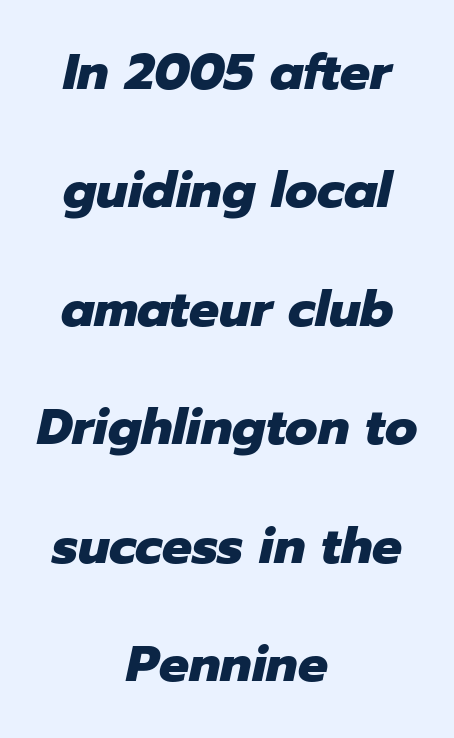
Q: Is the text bold? A: Yes.
Q: Is the text italic (slanted)? A: Yes, it leans right by about 12 degrees.
Q: Is the text underlined? A: No.
Q: How is the paragraph aligned? A: Centered.
Q: Is the spacing between letters normal or unusually wide? A: Normal.
Q: Is the spacing between lines tight, normal or loose? A: Loose.
Q: Width (condensed, normal, or wide)? A: Normal.
Q: Stroke contrast? A: Low.
Q: x-height? A: Medium.
Q: Monospaced? A: No.
